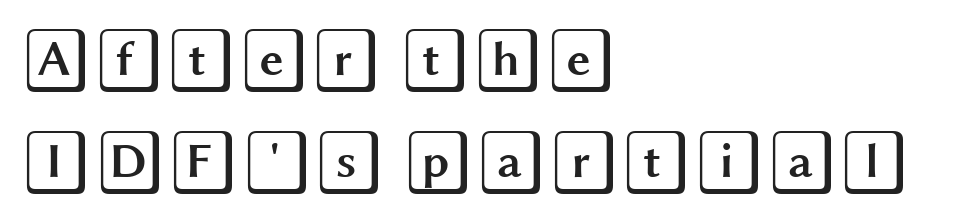
Inter-character spacing is left at the font's built-in metrics. Every stem runs plumb, perpendicular to the baseline. Check under the words: just untouched page. Which margin do the lines hug? The left one — the right edge is uneven.
